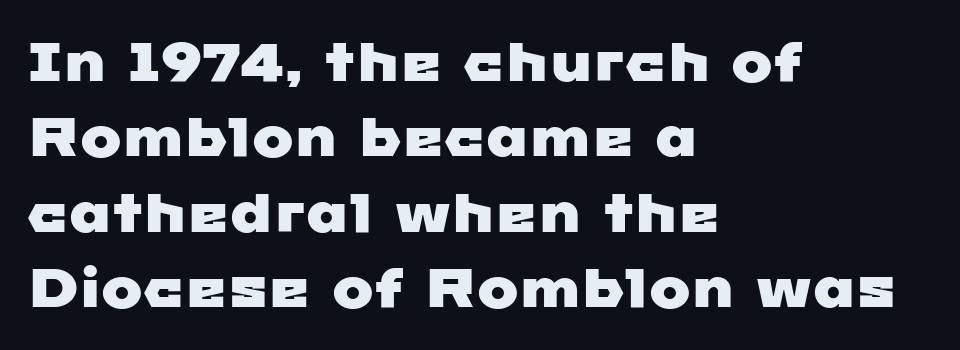
The text was rendered using a sans face with plain stroke endings. The block of text has a typical density, with ordinary space between rows. Spacing verdict: proportional, widths tailored to each character. The typesetter chose a ragged-right arrangement here. The foot of each line stays bare and open.
